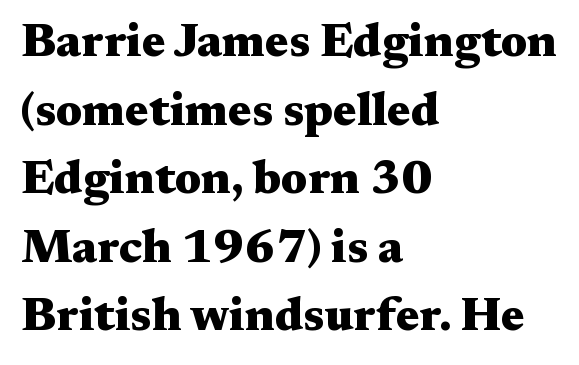
The image shows 47 px heavy, wide serif type, upright; set left-aligned, normal line spacing (1.46x), normal letter spacing, not underlined; medium stroke contrast and a medium x-height.
